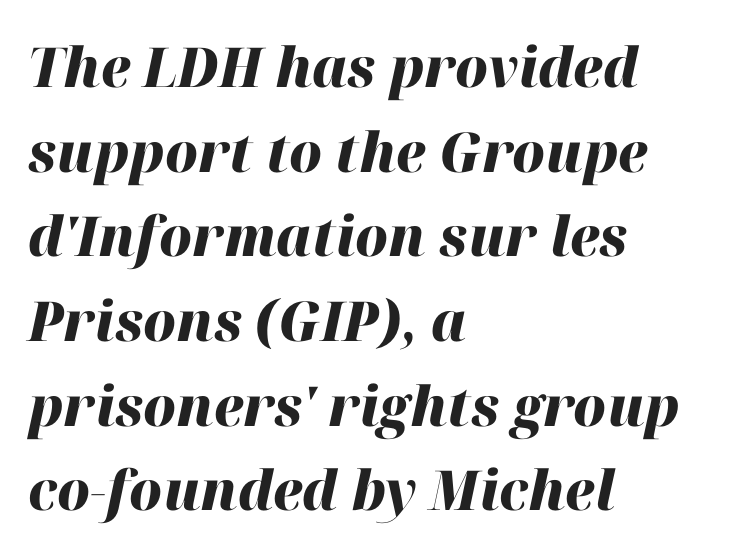
Q: Is the text bold? A: Yes.
Q: Is the text italic (slanted)? A: Yes, it leans right by about 12 degrees.
Q: Is the text underlined? A: No.
Q: How is the paragraph aligned? A: Left-aligned.
Q: Is the spacing between letters normal or unusually wide? A: Normal.
Q: Is the spacing between lines tight, normal or loose? A: Normal.
Q: Width (condensed, normal, or wide)? A: Normal.
Q: Stroke contrast? A: High.
Q: x-height? A: Medium.
Q: Monospaced? A: No.
